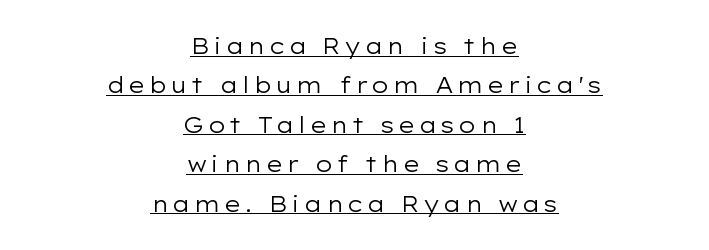
Underlined type. In CSS terms this would be text-align: center. The typography opts for an upright posture over an oblique one. A light-to-regular cut is what we see here.
